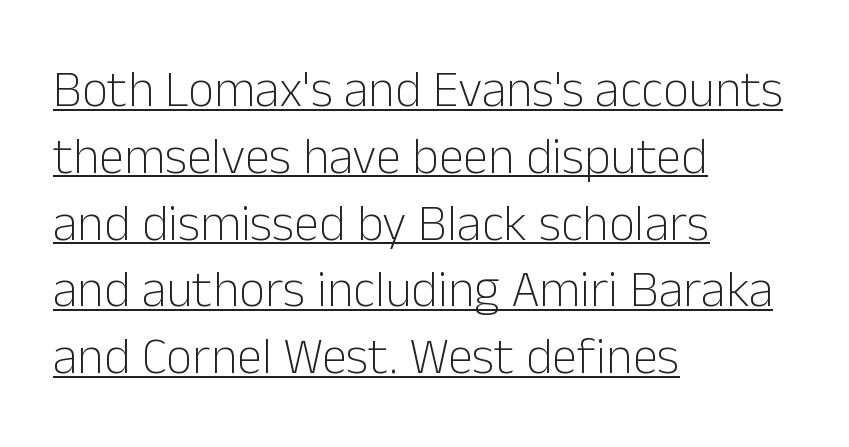
The image shows 51 px light sans-serif type, upright; set left-aligned, normal line spacing (1.31x), normal letter spacing, underlined; low stroke contrast and a medium x-height.
